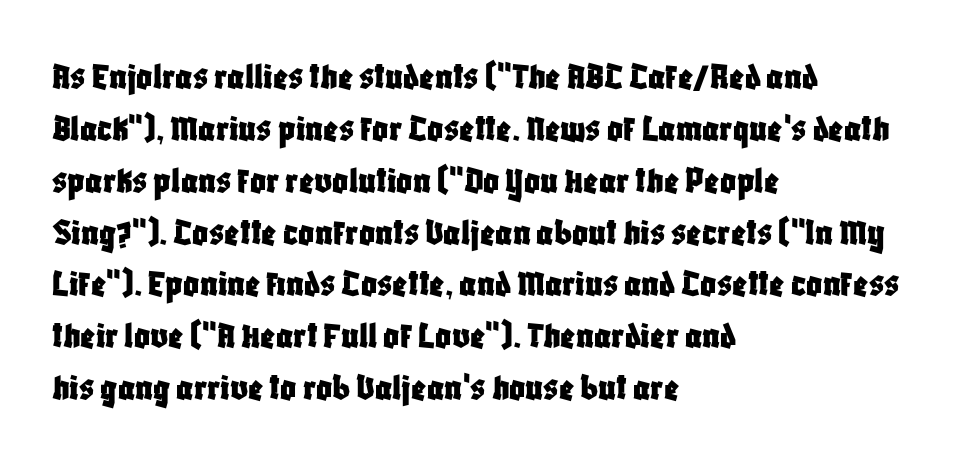
The image shows 39 px condensed sans-serif type, upright; set left-aligned, normal line spacing (1.33x), normal letter spacing, not underlined; low stroke contrast and a large x-height.
